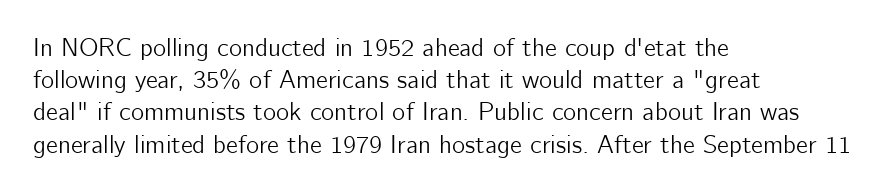
No italicization has been applied; the sample stays upright. This sample uses plain, unmodified letter spacing. Decoration check: the copy has no underline. The typesetter chose a ragged-right arrangement here. Interline gaps are of average width in this sample.
